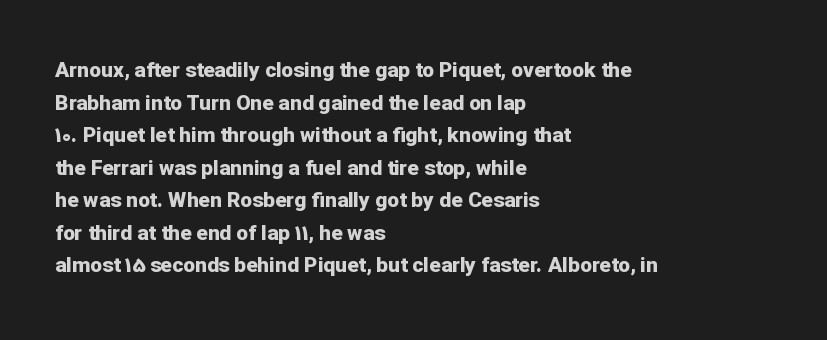
The image shows 21 px bold type, upright; set left-aligned, normal line spacing (1.55x), normal letter spacing, not underlined.
